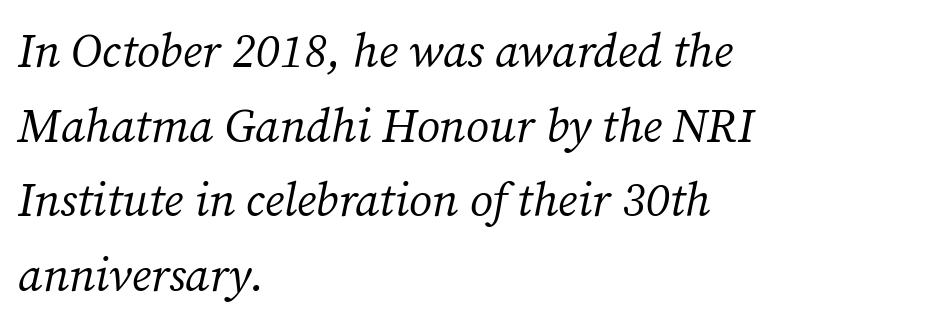
{"serif": "yes", "italic": "yes", "lean": "right", "slant_degrees": 12, "bold": "no", "weight": "regular", "width": "normal", "stroke_contrast": "medium", "x_height": "medium", "monospaced": "no", "underline": "no", "align": "left", "line_spacing": "normal", "line_spacing_ratio": 1.59, "letter_spacing": "normal", "letter_spacing_em": 0.0, "glyph_px": 47}
